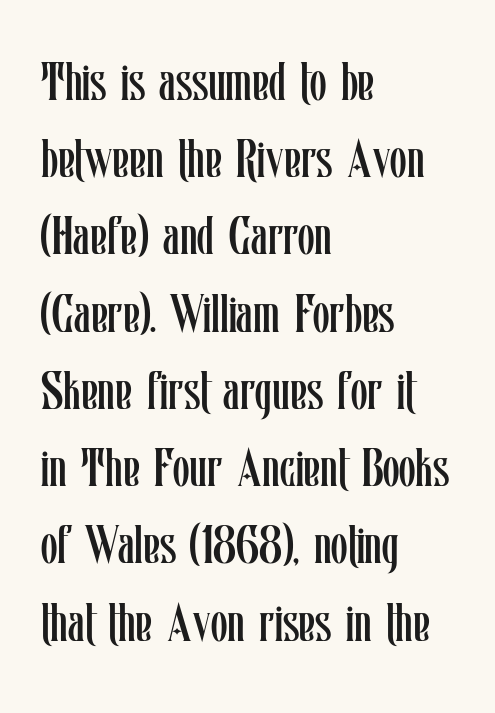
Q: Is the text bold? A: No.
Q: Is the text italic (slanted)? A: No, it is upright.
Q: Is the text underlined? A: No.
Q: How is the paragraph aligned? A: Left-aligned.
Q: Is the spacing between letters normal or unusually wide? A: Normal.
Q: Is the spacing between lines tight, normal or loose? A: Normal.
Q: Width (condensed, normal, or wide)? A: Condensed.
Q: Stroke contrast? A: Low.
Q: x-height? A: Medium.
Q: Monospaced? A: No.
